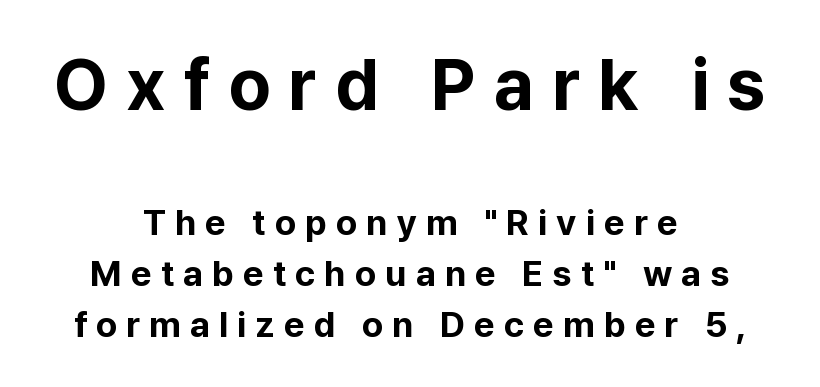
Q: Is the text bold? A: Yes.
Q: Is the text italic (slanted)? A: No, it is upright.
Q: Is the typeface a serif or a sans-serif typeface? A: Sans-serif.
Q: Is the text underlined? A: No.
Q: How is the paragraph aligned? A: Centered.
Q: Is the spacing between letters normal or unusually wide? A: Unusually wide.
Q: Is the spacing between lines tight, normal or loose? A: Normal.
Q: Which block of text is set in a larger size, the first (top) or the second (bottom)? A: The first (top) one.
Q: Width (condensed, normal, or wide)? A: Normal.
Q: Stroke contrast? A: Low.
Q: x-height? A: Medium.
Q: Monospaced? A: No.
